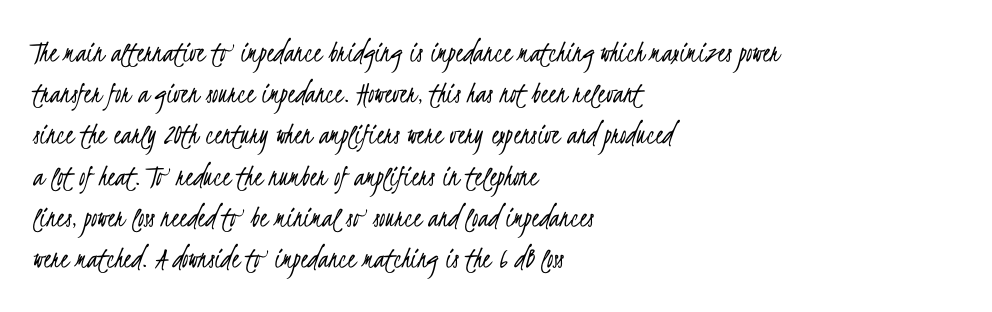
Q: Is the text bold? A: No.
Q: Is the typeface a serif or a sans-serif typeface? A: Sans-serif.
Q: Is the text underlined? A: No.
Q: How is the paragraph aligned? A: Left-aligned.
Q: Is the spacing between letters normal or unusually wide? A: Normal.
Q: Is the spacing between lines tight, normal or loose? A: Normal.
Q: Width (condensed, normal, or wide)? A: Condensed.
Q: Stroke contrast? A: Low.
Q: x-height? A: Small.
Q: Monospaced? A: No.
